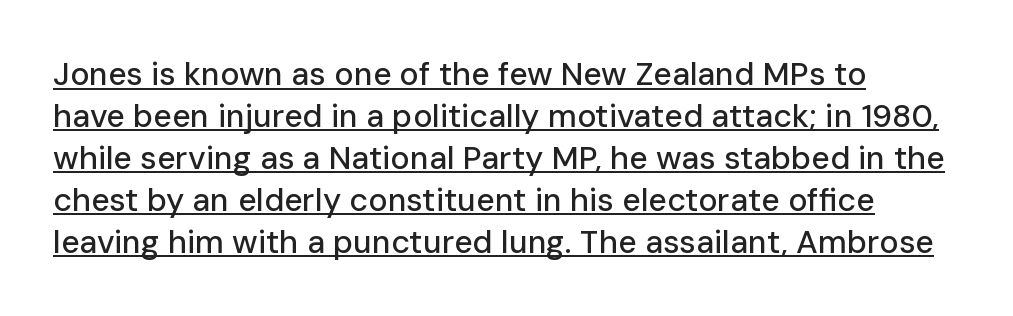
{"serif": "no", "italic": "no", "width": "normal", "stroke_contrast": "low", "x_height": "medium", "monospaced": "no", "underline": "yes", "align": "left", "line_spacing": "normal", "line_spacing_ratio": 1.31, "letter_spacing": "normal", "letter_spacing_em": 0.0, "glyph_px": 32}
